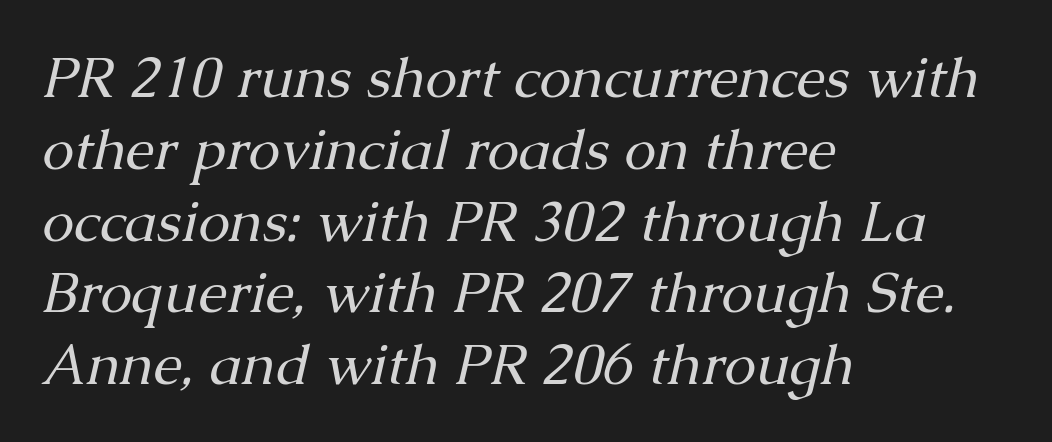
Glance below the letters and you will spot only blank space. The strokes carry an ordinary text weight at most. These lines keep a tight, regular rhythm from letter to letter. Each letter's strokes conclude with small projecting serifs. A typesetter would call this proportional, since set widths differ per character.
